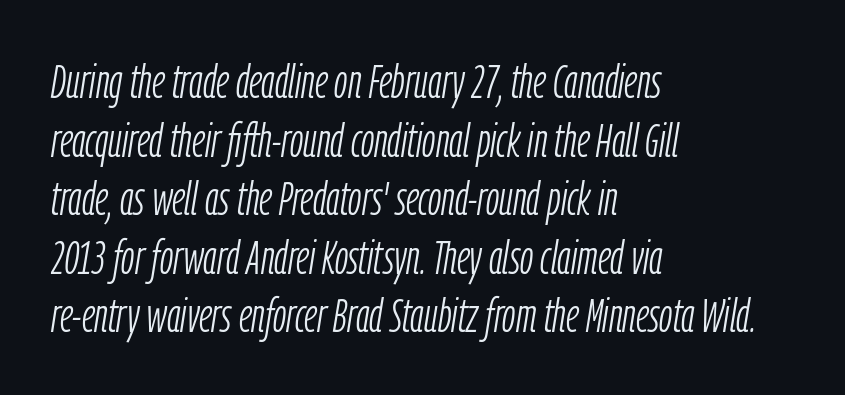
The letters sit at their default tracking, neither squeezed nor spread. Nobody drew a line under any word here. These lines are rendered in a variable-pitch font. The rendering anchors every line to the left-hand side.
